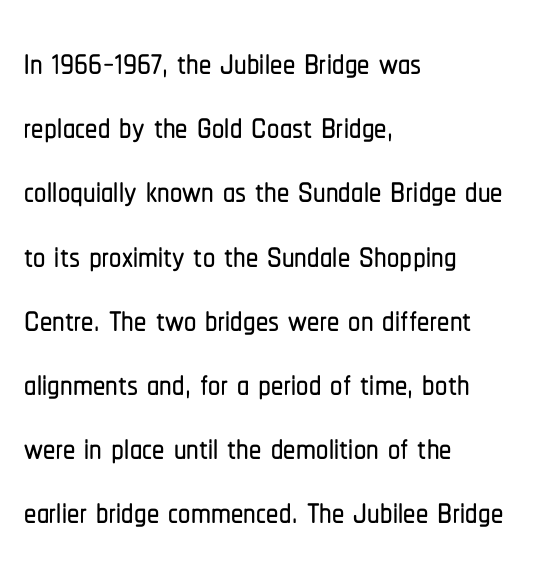
Whoever set this chose a conventional vertical rhythm. The typography opts for an upright posture over an oblique one. The space beneath each line is pristine and unruled. Caption: standard tracking, unaltered. Which margin do the lines hug? The left one — the right edge is uneven.
